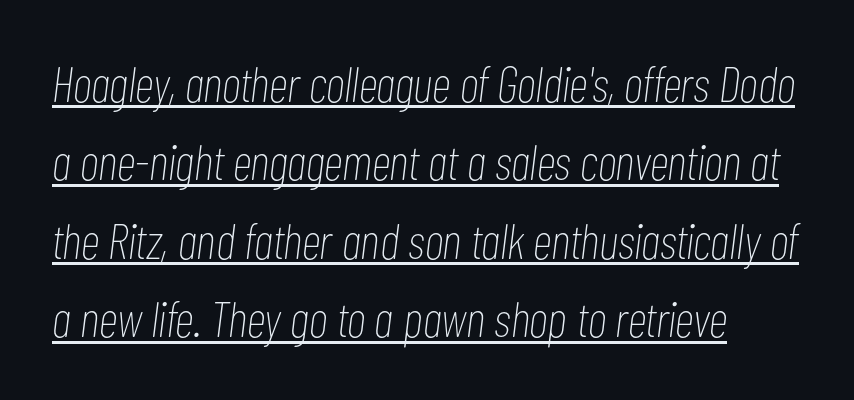
Q: Is the text bold? A: No.
Q: Is the text italic (slanted)? A: Yes, it leans right by about 7 degrees.
Q: Is the text underlined? A: Yes.
Q: How is the paragraph aligned? A: Left-aligned.
Q: Is the spacing between letters normal or unusually wide? A: Normal.
Q: Is the spacing between lines tight, normal or loose? A: Normal.
Q: Width (condensed, normal, or wide)? A: Condensed.
Q: Stroke contrast? A: Low.
Q: x-height? A: Medium.
Q: Monospaced? A: No.
